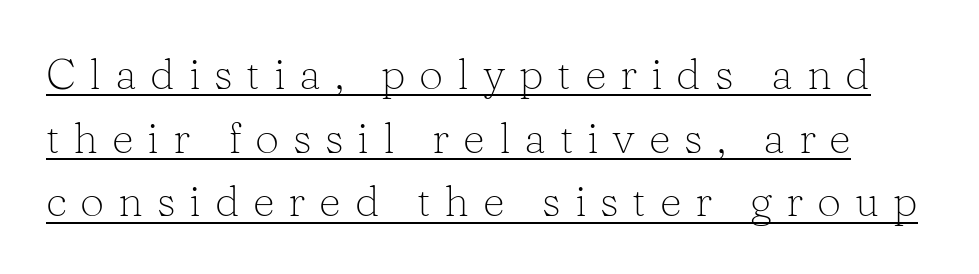
Q: Is the text bold? A: No.
Q: Is the text italic (slanted)? A: No, it is upright.
Q: Is the typeface a serif or a sans-serif typeface? A: Serif.
Q: Is the text underlined? A: Yes.
Q: Is the spacing between letters normal or unusually wide? A: Unusually wide.
Q: Is the spacing between lines tight, normal or loose? A: Normal.
Q: Width (condensed, normal, or wide)? A: Normal.
Q: Stroke contrast? A: Low.
Q: x-height? A: Medium.
Q: Monospaced? A: No.
